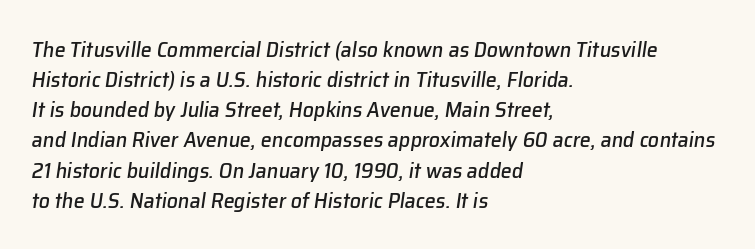
Q: Is the text italic (slanted)? A: Yes, it leans right by about 8 degrees.
Q: Is the text underlined? A: No.
Q: How is the paragraph aligned? A: Left-aligned.
Q: Is the spacing between letters normal or unusually wide? A: Normal.
Q: Is the spacing between lines tight, normal or loose? A: Normal.
